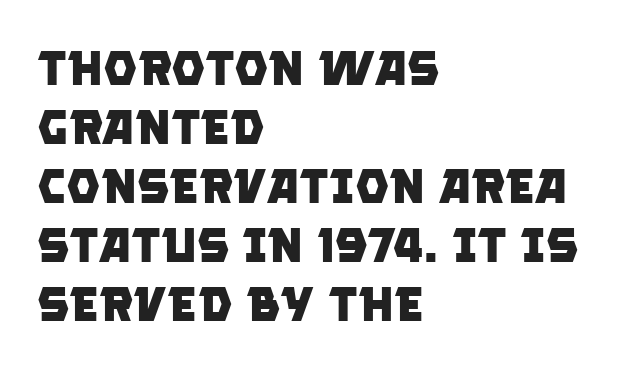
{"serif": "no", "bold": "yes", "weight": "heavy", "width": "normal", "stroke_contrast": "low", "x_height": "large", "monospaced": "no", "underline": "no", "align": "left", "line_spacing_ratio": 1.23, "letter_spacing": "normal", "letter_spacing_em": 0.0, "glyph_px": 48}
